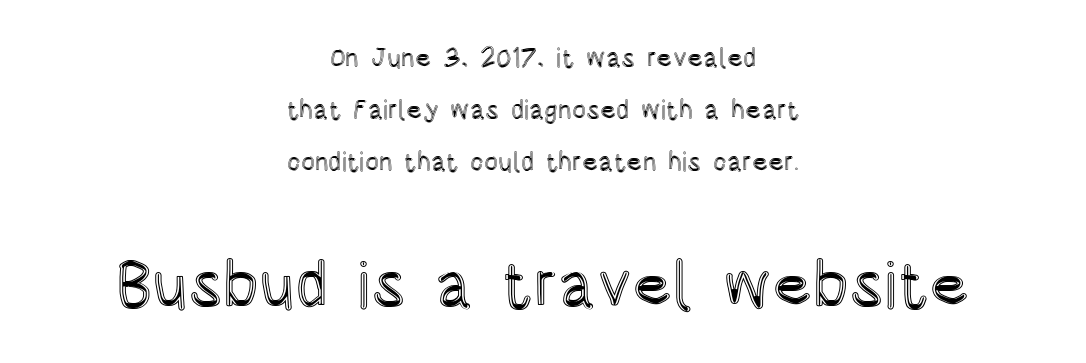
Q: Is the text italic (slanted)? A: No, it is upright.
Q: Is the text underlined? A: No.
Q: How is the paragraph aligned? A: Centered.
Q: Is the spacing between letters normal or unusually wide? A: Normal.
Q: Is the spacing between lines tight, normal or loose? A: Loose.
Q: Which block of text is set in a larger size, the first (top) or the second (bottom)? A: The second (bottom) one.
Q: Width (condensed, normal, or wide)? A: Condensed.
Q: x-height? A: Large.
Q: Monospaced? A: No.
